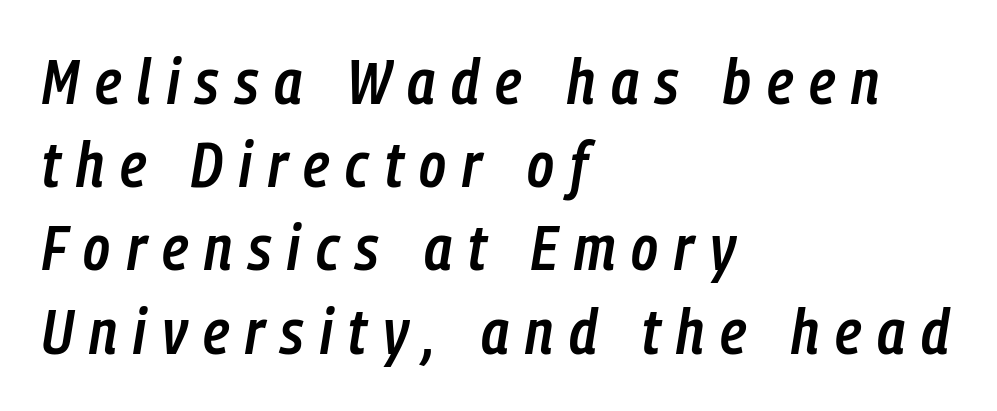
Q: Is the text bold? A: Semi-bold.
Q: Is the text italic (slanted)? A: Yes, it leans right by about 9 degrees.
Q: Is the text underlined? A: No.
Q: How is the paragraph aligned? A: Left-aligned.
Q: Is the spacing between letters normal or unusually wide? A: Unusually wide.
Q: Is the spacing between lines tight, normal or loose? A: Normal.
Q: Width (condensed, normal, or wide)? A: Condensed.
Q: Stroke contrast? A: Low.
Q: x-height? A: Medium.
Q: Monospaced? A: No.
